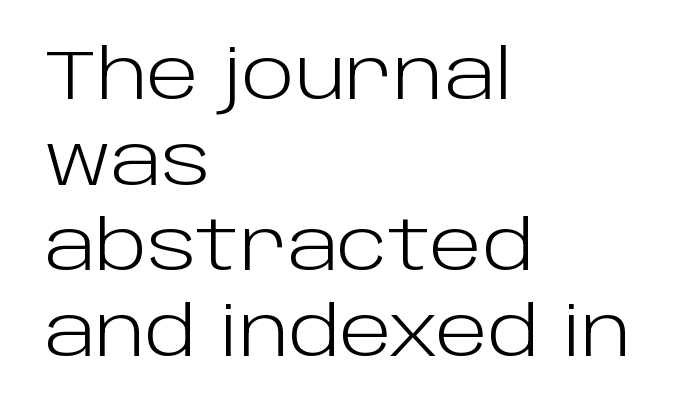
The image shows 69 px light sans-serif type, upright; set left-aligned, line spacing 1.24x, normal letter spacing, not underlined; low stroke contrast and a large x-height.
